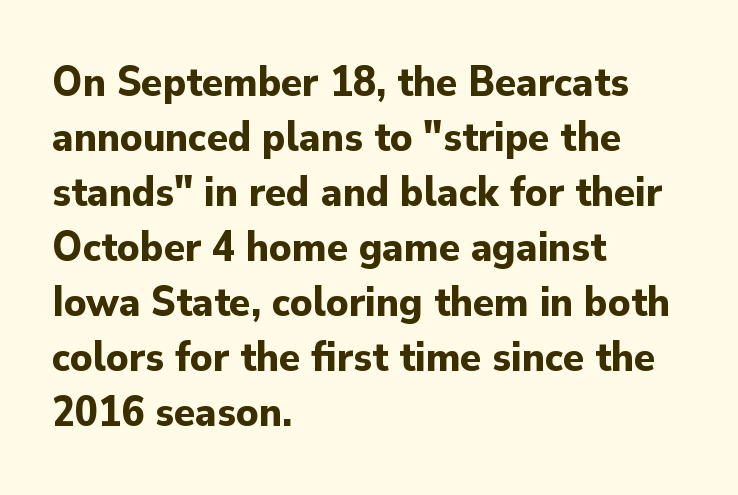
Q: Is the text bold? A: Yes.
Q: Is the text italic (slanted)? A: No, it is upright.
Q: Is the typeface a serif or a sans-serif typeface? A: Sans-serif.
Q: Is the text underlined? A: No.
Q: How is the paragraph aligned? A: Left-aligned.
Q: Is the spacing between letters normal or unusually wide? A: Normal.
Q: Is the spacing between lines tight, normal or loose? A: Normal.
Q: Width (condensed, normal, or wide)? A: Normal.
Q: Stroke contrast? A: Low.
Q: x-height? A: Small.
Q: Monospaced? A: No.
